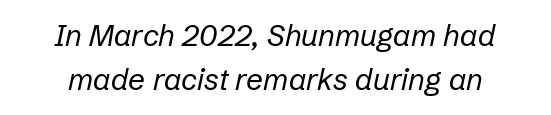
{"italic": "yes", "lean": "right", "slant_degrees": 12, "bold": "no", "weight": "regular", "width": "normal", "stroke_contrast": "low", "x_height": "medium", "monospaced": "no", "underline": "no", "line_spacing": "normal", "line_spacing_ratio": 1.48, "letter_spacing": "normal", "letter_spacing_em": 0.0, "glyph_px": 30}
